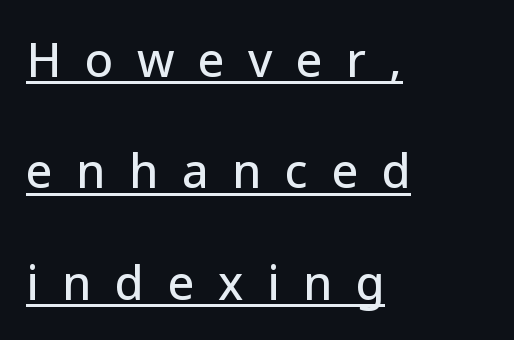
The image shows 47 px sans-serif type, upright; set left-aligned, loose line spacing (2.37x), unusually wide letter spacing (+0.5 em), underlined; low stroke contrast and a medium x-height.
